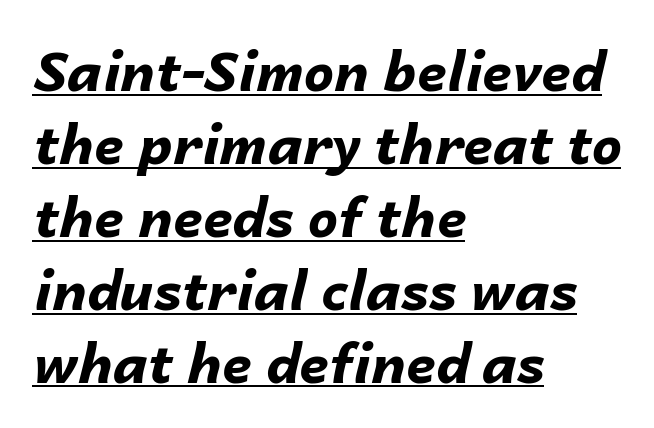
The image shows 54 px bold type, italic (leaning right); set left-aligned, normal line spacing (1.35x), normal letter spacing, underlined; low stroke contrast and a medium x-height.
